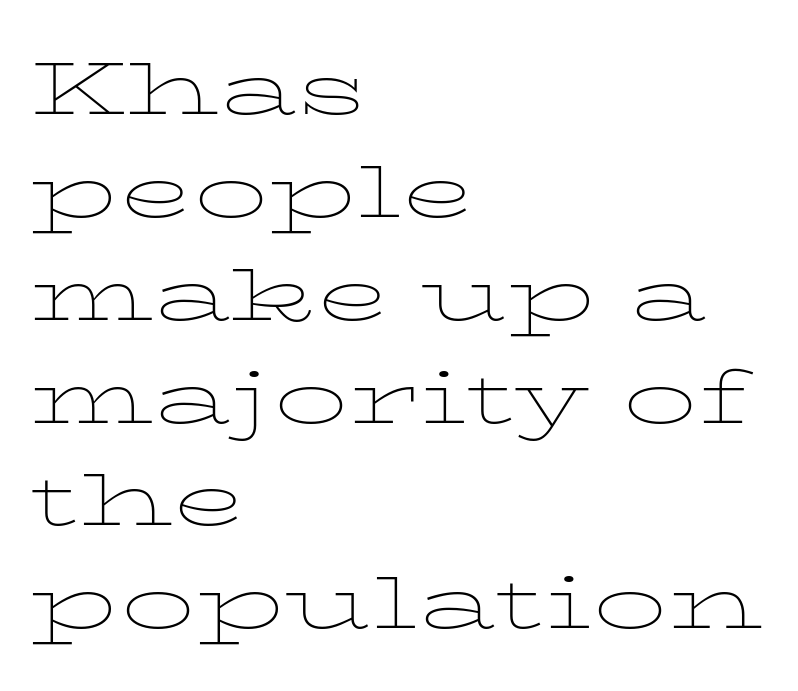
Posture: vertical. The type family on display is of the serif kind. A typesetter would call this proportional, since set widths differ per character. Type without underlining. The rendering uses a moderate line-height, typical for paragraphs. There is no visible air inserted between adjacent glyphs.
